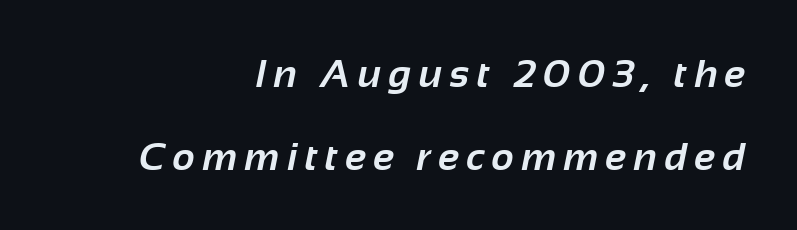
Q: Is the text bold? A: Yes.
Q: Is the typeface a serif or a sans-serif typeface? A: Sans-serif.
Q: Is the text underlined? A: No.
Q: How is the paragraph aligned? A: Right-aligned.
Q: Is the spacing between lines tight, normal or loose? A: Loose.
Q: Width (condensed, normal, or wide)? A: Normal.
Q: Stroke contrast? A: Low.
Q: x-height? A: Medium.
Q: Monospaced? A: No.
